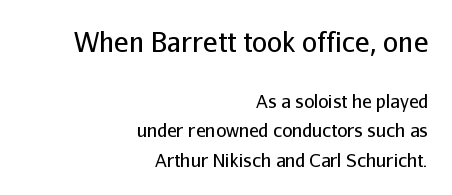
{"italic": "no", "bold": "no", "underline": "no", "align": "right", "line_spacing": "normal", "line_spacing_ratio": 1.62, "letter_spacing": "normal", "letter_spacing_em": 0.0, "larger_block": "first", "size_ratio": 1.5, "glyph_px": 27}
